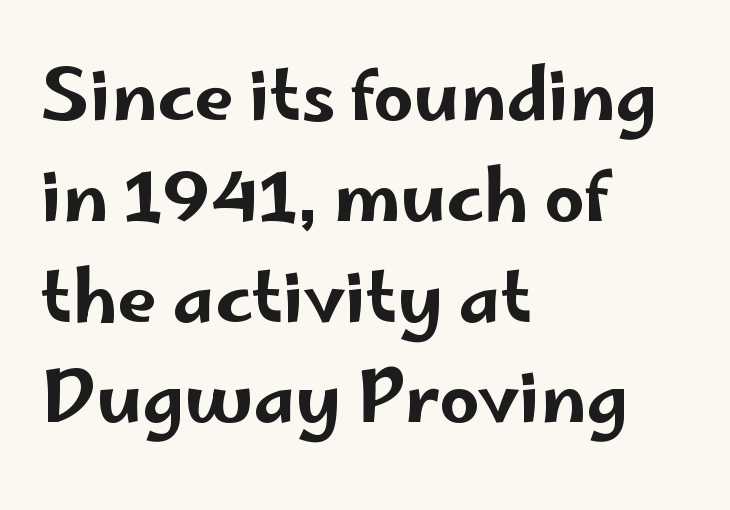
Each row of text sits above clean, open space. Characters remain perfectly vertical along every line. Examine the stroke ends and you'll find no serifs. Note the varied advance widths — an 'i' is clearly narrower than an 'm'.
